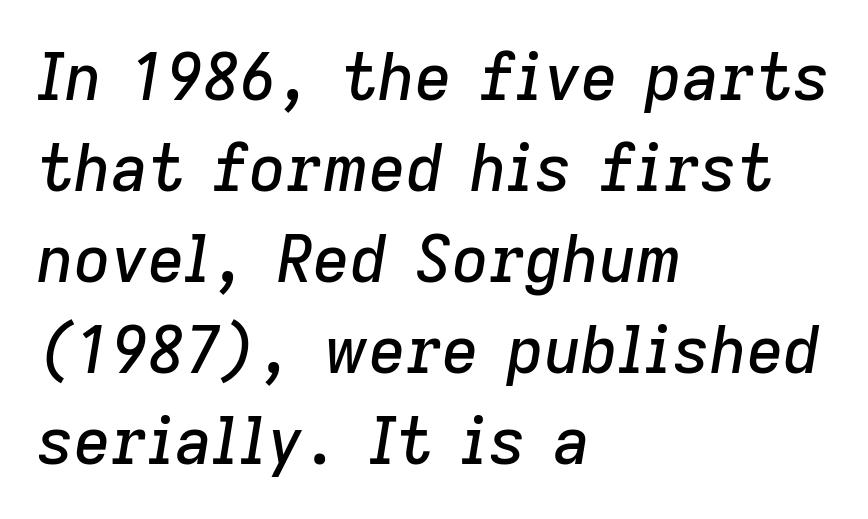
{"italic": "yes", "lean": "right", "slant_degrees": 9, "width": "normal", "stroke_contrast": "low", "x_height": "medium", "monospaced": "no", "underline": "no", "align": "left", "line_spacing": "normal", "line_spacing_ratio": 1.42, "letter_spacing": "normal", "letter_spacing_em": 0.0, "glyph_px": 64}
